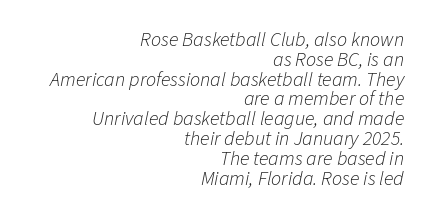
Slant detected: the letters are inclined. Words appear dense and cohesive because spacing is normal. Clear beneath every line of the passage. Weight class: somewhere from thin through regular. Students, observe: this is what under-led, compact text looks like. The compositor pushed each line to the right boundary.
